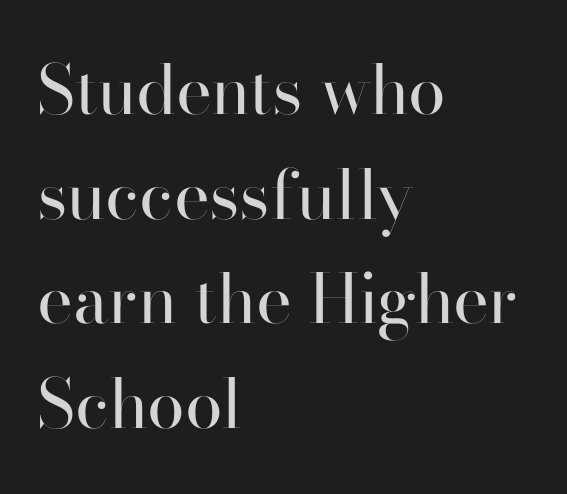
{"serif": "no", "italic": "no", "bold": "no", "weight": "regular", "width": "normal", "stroke_contrast": "high", "x_height": "small", "monospaced": "no", "underline": "no", "align": "left", "line_spacing": "normal", "line_spacing_ratio": 1.54, "letter_spacing": "normal", "letter_spacing_em": 0.0, "glyph_px": 68}
